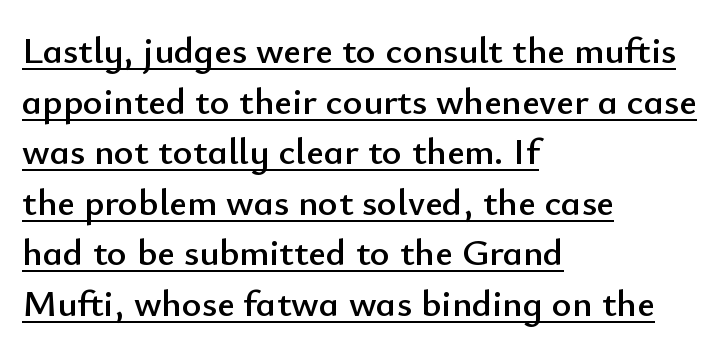
Spacing between characters is what you'd get straight out of the box. Where is the straight margin? On the left. Honestly, the underline is the first thing you notice here. Every stem runs plumb, perpendicular to the baseline. Does the leading feel generous? No, just average. A typesetter would call this proportional, since set widths differ per character.
